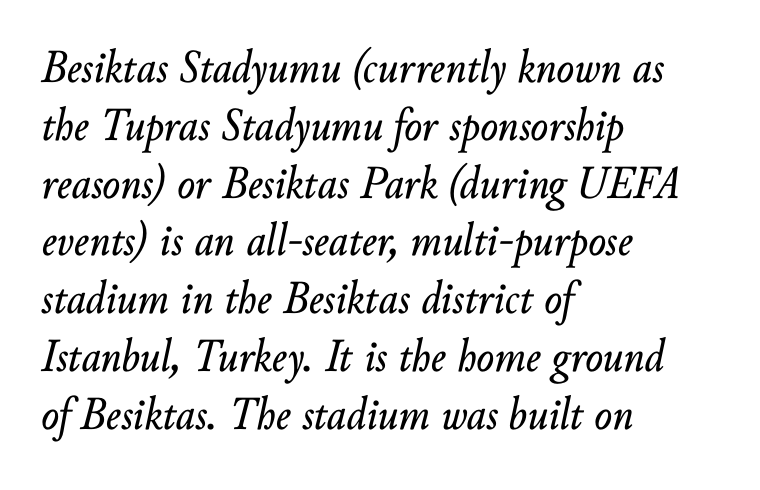
Q: Is the text italic (slanted)? A: Yes, it leans right by about 10 degrees.
Q: Is the text underlined? A: No.
Q: How is the paragraph aligned? A: Left-aligned.
Q: Is the spacing between letters normal or unusually wide? A: Normal.
Q: Width (condensed, normal, or wide)? A: Normal.
Q: Stroke contrast? A: Low.
Q: x-height? A: Small.
Q: Monospaced? A: No.
